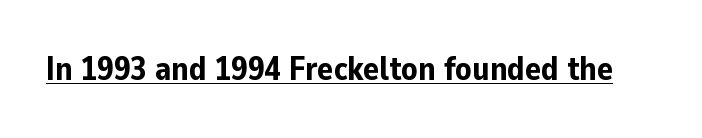
{"serif": "no", "italic": "no", "bold": "yes", "weight": "bold", "width": "normal", "stroke_contrast": "low", "x_height": "medium", "monospaced": "no", "underline": "yes", "letter_spacing": "normal", "letter_spacing_em": 0.0, "glyph_px": 33}
